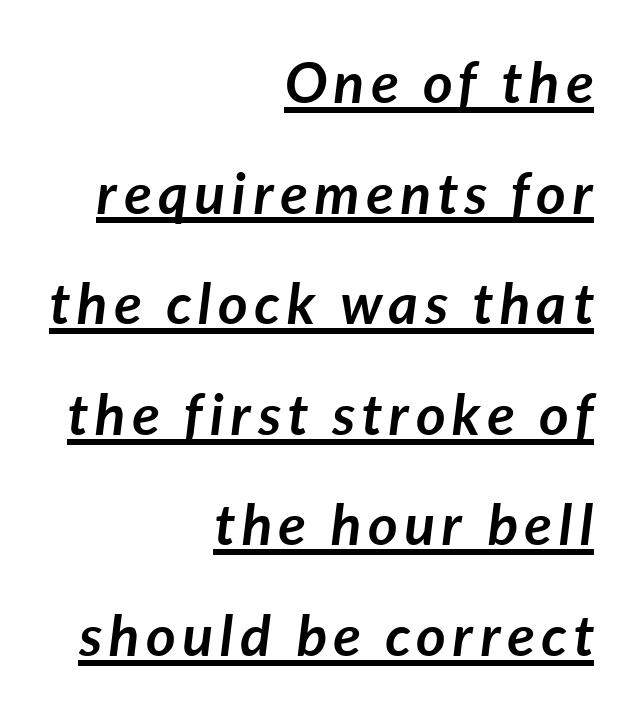
{"italic": "yes", "lean": "right", "slant_degrees": 7, "bold": "yes", "weight": "semibold", "width": "normal", "stroke_contrast": "low", "x_height": "medium", "monospaced": "no", "underline": "yes", "align": "right", "line_spacing": "loose", "line_spacing_ratio": 1.94, "glyph_px": 57}
